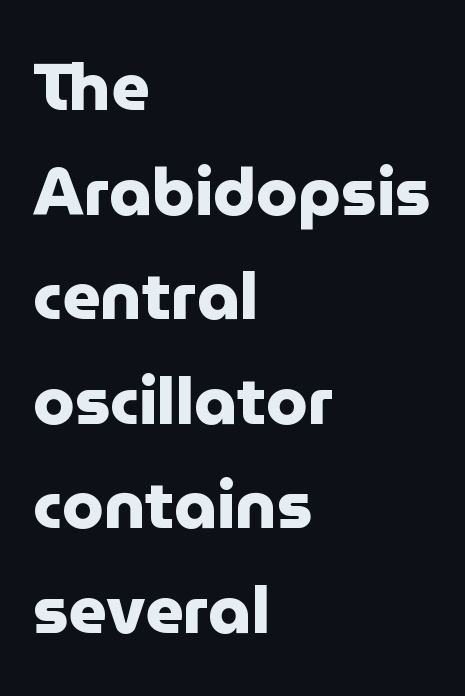
Q: Is the text bold? A: Yes.
Q: Is the text italic (slanted)? A: No, it is upright.
Q: Is the typeface a serif or a sans-serif typeface? A: Sans-serif.
Q: Is the text underlined? A: No.
Q: How is the paragraph aligned? A: Left-aligned.
Q: Is the spacing between letters normal or unusually wide? A: Normal.
Q: Is the spacing between lines tight, normal or loose? A: Normal.
Q: Width (condensed, normal, or wide)? A: Normal.
Q: Stroke contrast? A: Low.
Q: x-height? A: Medium.
Q: Monospaced? A: No.
